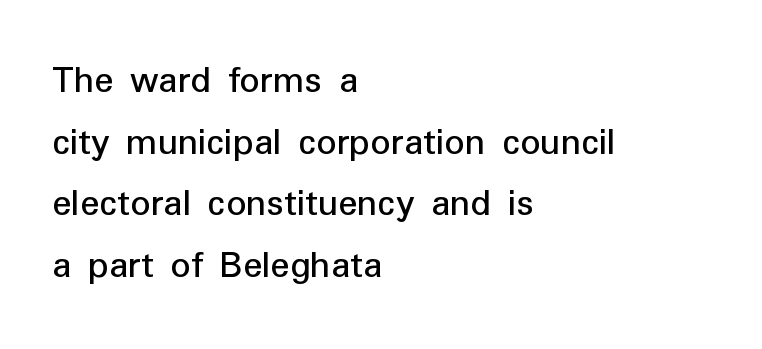
{"serif": "no", "italic": "no", "width": "normal", "stroke_contrast": "low", "x_height": "medium", "monospaced": "no", "underline": "no", "align": "left", "line_spacing": "normal", "line_spacing_ratio": 1.54, "letter_spacing": "normal", "letter_spacing_em": 0.0, "glyph_px": 40}
